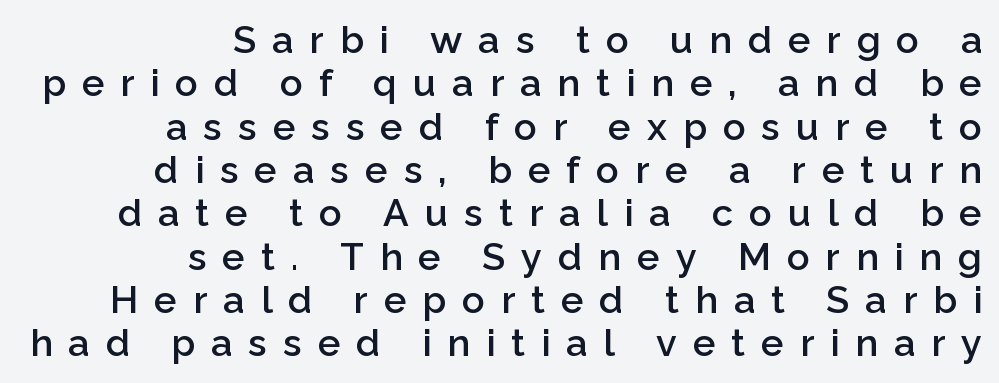
The zone under the glyphs is completely vacant. Caption: multi-line text, flush right, ragged left. Is the letter spacing exaggerated? Yes — the characters are pushed far apart. Successive baselines arrive quickly, one right under another. Every character sits straight up, as roman type does.
